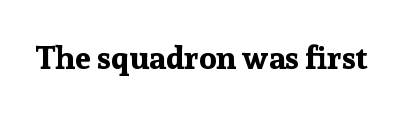
{"serif": "yes", "italic": "no", "bold": "yes", "weight": "bold", "width": "normal", "stroke_contrast": "low", "x_height": "medium", "monospaced": "no", "underline": "no", "letter_spacing": "normal", "letter_spacing_em": 0.0, "glyph_px": 32}
